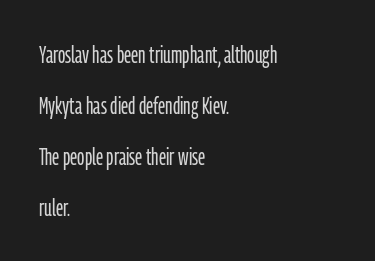
Loosely led — the rows are spread out. Default kerning and tracking; the words read as compact shapes. Short and long lines alike share a common starting point at left. Letters have the restrained weight of plain body copy at most. This is roman type, the default non-slanted kind.
